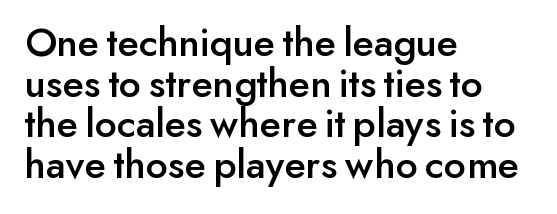
{"serif": "no", "italic": "no", "width": "normal", "stroke_contrast": "low", "x_height": "small", "monospaced": "no", "underline": "no", "align": "left", "line_spacing": "tight", "line_spacing_ratio": 0.97, "letter_spacing": "normal", "letter_spacing_em": 0.0, "glyph_px": 42}
